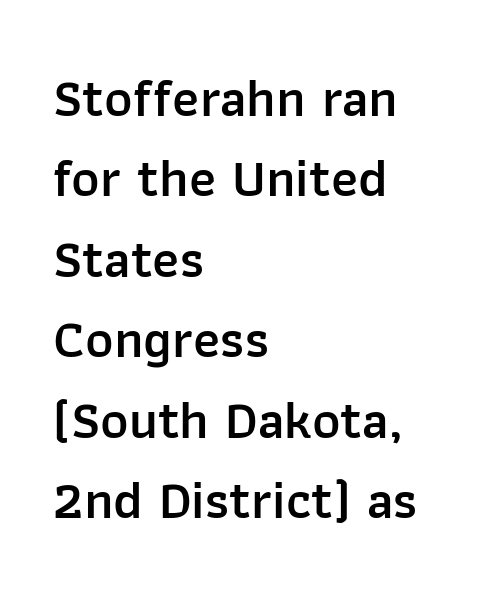
The image shows 54 px semibold sans-serif type, upright; set left-aligned, normal line spacing (1.49x), normal letter spacing, not underlined; low stroke contrast and a medium x-height.
